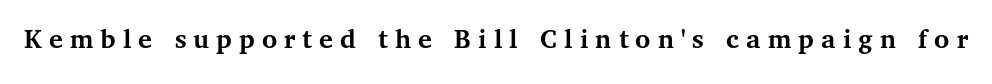
Each row of text sits above clean, open space. In terms of letterform style, serifs are clearly present. Posture: upright roman. As a designer I'd log this as weight 700, bold. A typesetter would call this proportional, since set widths differ per character.
